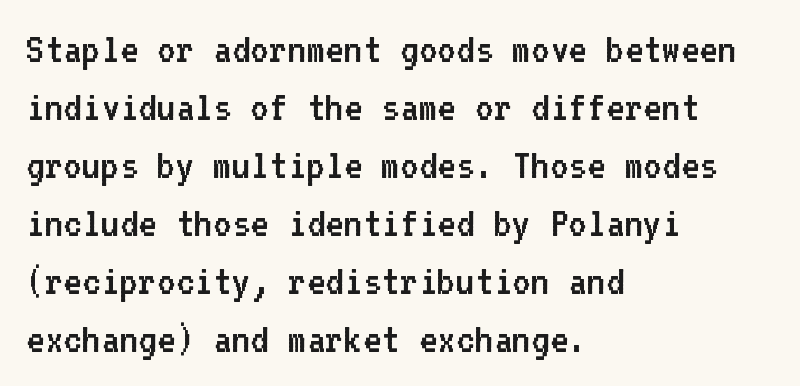
Q: Is the text bold? A: No.
Q: Is the text italic (slanted)? A: No, it is upright.
Q: Is the typeface a serif or a sans-serif typeface? A: Sans-serif.
Q: Is the text underlined? A: No.
Q: How is the paragraph aligned? A: Left-aligned.
Q: Is the spacing between letters normal or unusually wide? A: Normal.
Q: Is the spacing between lines tight, normal or loose? A: Normal.
Q: Width (condensed, normal, or wide)? A: Normal.
Q: Stroke contrast? A: Low.
Q: x-height? A: Medium.
Q: Monospaced? A: Yes.
